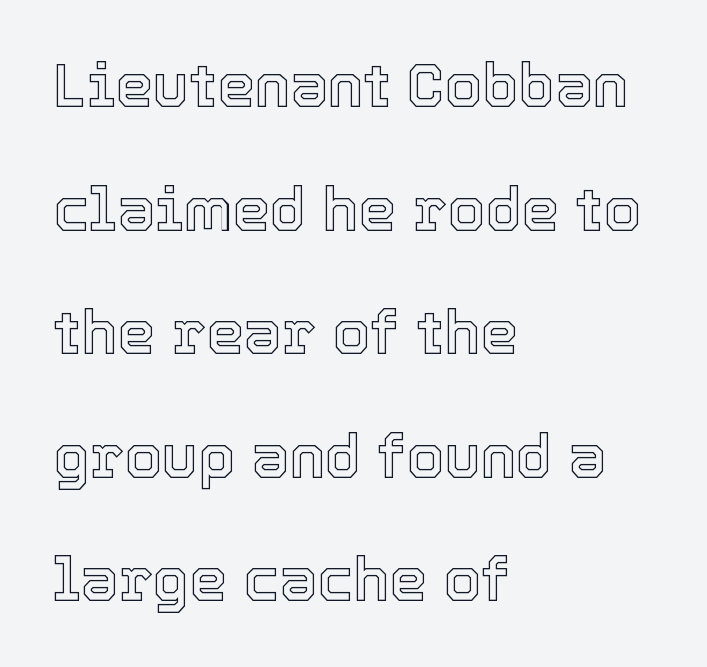
The image shows 60 px text type, upright; set left-aligned, loose line spacing (2.06x), normal letter spacing, not underlined; a medium x-height.
